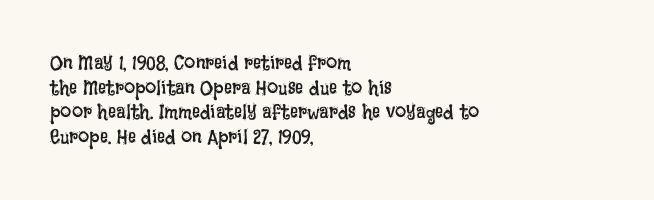
Casual observation: everything's shoved over to the left. This is not heavy type; no bold has been used. Italic? Not at all — the glyphs are vertical. The space beneath each line is pristine and unruled. No extra tracking has been applied to these lines.
